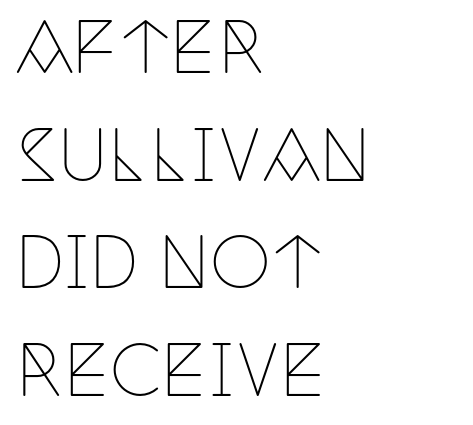
Q: Is the text bold? A: No.
Q: Is the text italic (slanted)? A: No, it is upright.
Q: Is the typeface a serif or a sans-serif typeface? A: Serif.
Q: Is the text underlined? A: No.
Q: How is the paragraph aligned? A: Left-aligned.
Q: Is the spacing between letters normal or unusually wide? A: Normal.
Q: Is the spacing between lines tight, normal or loose? A: Normal.
Q: Width (condensed, normal, or wide)? A: Condensed.
Q: Stroke contrast? A: Low.
Q: x-height? A: Large.
Q: Monospaced? A: No.
